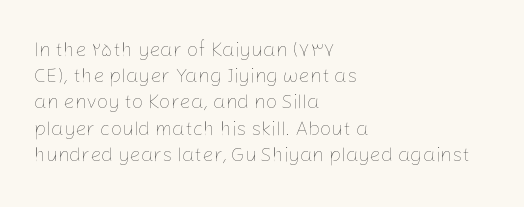
Q: Is the text bold? A: No.
Q: Is the text italic (slanted)? A: No, it is upright.
Q: Is the text underlined? A: No.
Q: How is the paragraph aligned? A: Left-aligned.
Q: Is the spacing between letters normal or unusually wide? A: Normal.
Q: Is the spacing between lines tight, normal or loose? A: Normal.
